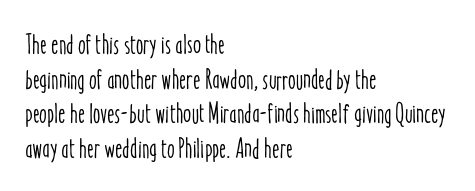
The image shows 28 px condensed type, upright; set left-aligned, line spacing 1.24x, normal letter spacing, not underlined; low stroke contrast and a medium x-height.
